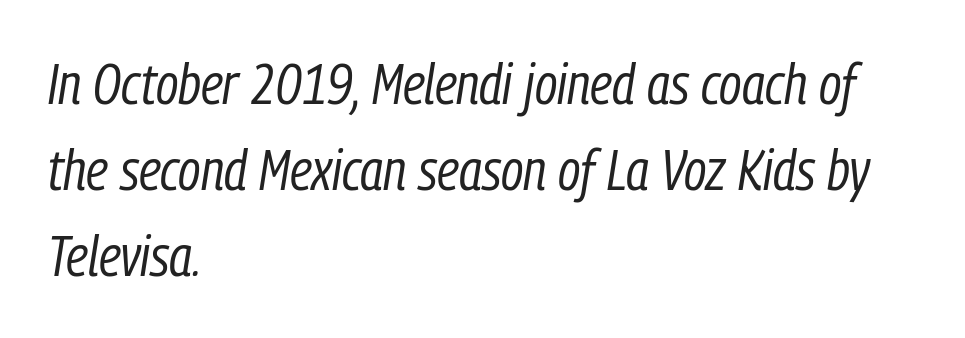
{"italic": "yes", "lean": "right", "slant_degrees": 9, "bold": "no", "weight": "regular", "width": "condensed", "stroke_contrast": "low", "x_height": "medium", "monospaced": "no", "underline": "no", "align": "left", "line_spacing": "normal", "line_spacing_ratio": 1.51, "letter_spacing": "normal", "letter_spacing_em": 0.0, "glyph_px": 57}
